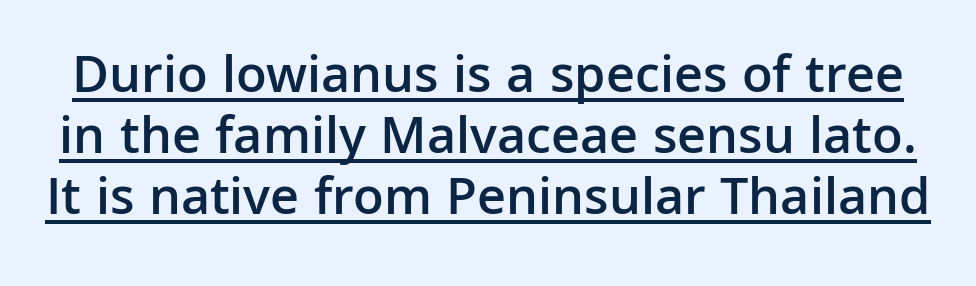
The image shows 54 px semibold sans-serif type, upright; set tight line spacing (1.13x), normal letter spacing, underlined; low stroke contrast and a medium x-height.
